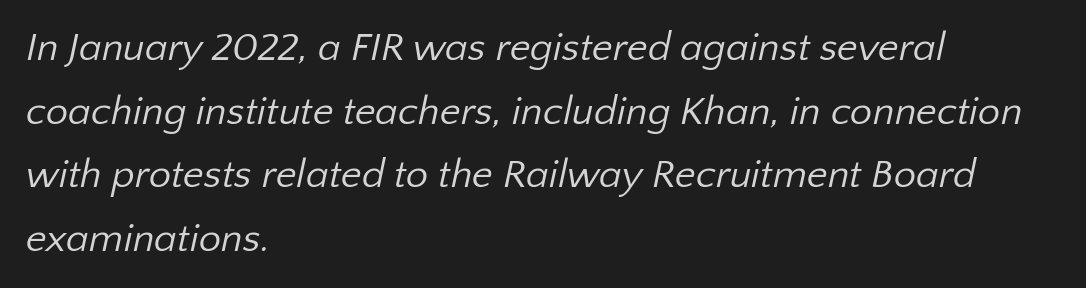
The image shows 40 px regular-weight sans-serif type; set left-aligned, normal line spacing (1.59x), normal letter spacing, not underlined; low stroke contrast and a medium x-height.
